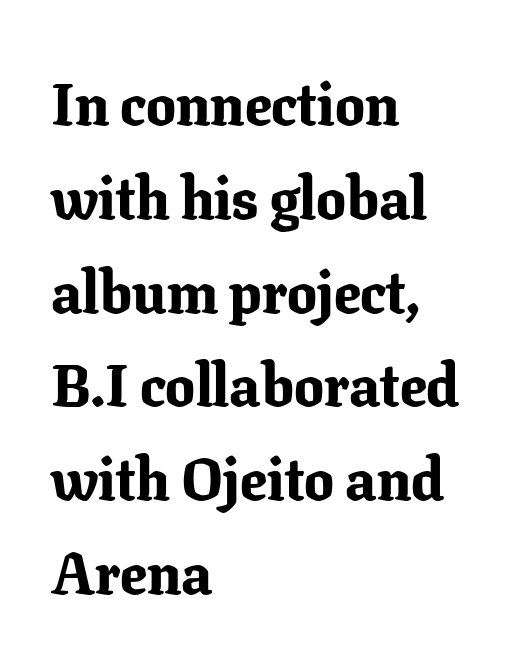
The image shows 59 px bold serif type, upright; set left-aligned, normal line spacing (1.59x), normal letter spacing, not underlined; low stroke contrast and a medium x-height.
